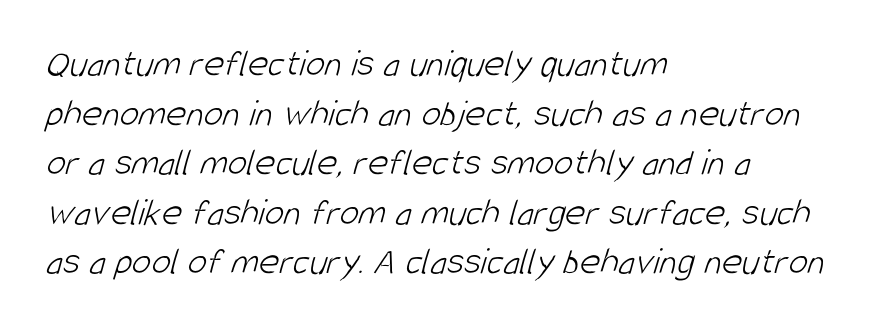
Typeset ragged right — the left edge is the straight one. On a weight scale, this lands at 450 or below. The line texture is even and compact thanks to regular tracking. You could not count columns in this text — the font is proportionally spaced. Decoration check: the copy has no underline. The text was rendered using a sans face with plain stroke endings.
